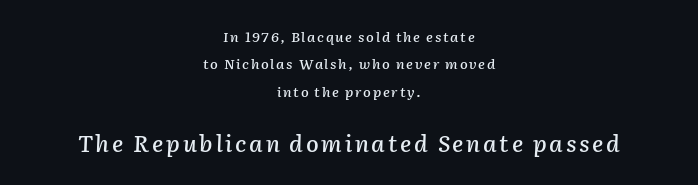
The image shows 23 px text type, italic (leaning right); set centered, loose line spacing (1.95x), not underlined; the second (bottom) block is 1.64x larger.
